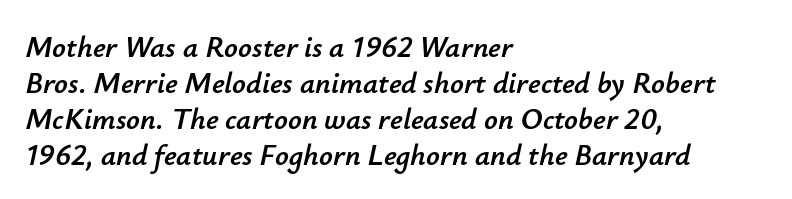
Do the characters align in a grid? No, the font is proportional. Default kerning and tracking; the words read as compact shapes. The space beneath each line is pristine and unruled. Quick note: italic.
